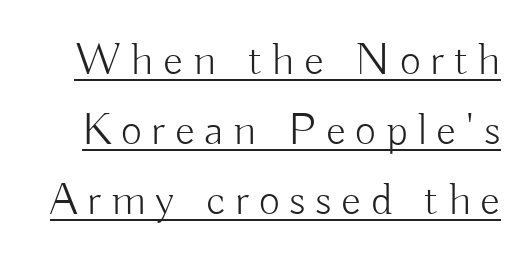
{"serif": "no", "italic": "no", "bold": "no", "weight": "light", "width": "normal", "stroke_contrast": "low", "x_height": "small", "monospaced": "no", "underline": "yes", "line_spacing": "normal", "line_spacing_ratio": 1.52, "letter_spacing": "wide", "letter_spacing_em": 0.21, "glyph_px": 46}
